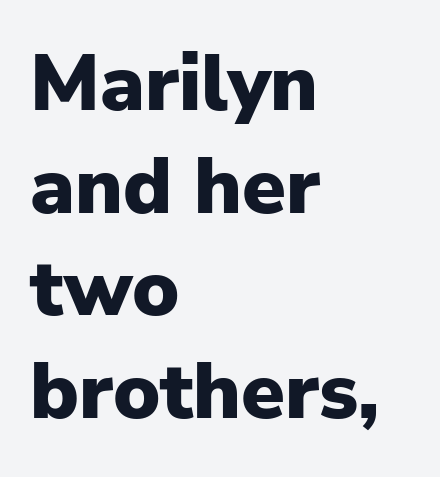
The block of text has a typical density, with ordinary space between rows. Each letter's strokes conclude bluntly, with no projecting serifs. Summary of weight: heavy, a full bold. The lines in this sample share a left origin and differ only in where they stop.
